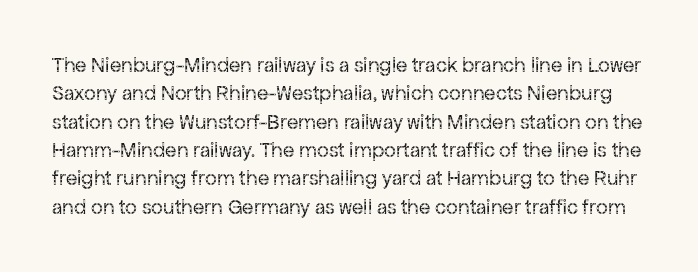
{"italic": "no", "bold": "no", "underline": "no", "line_spacing": "normal", "line_spacing_ratio": 1.35, "letter_spacing": "normal", "letter_spacing_em": 0.0, "glyph_px": 21}
